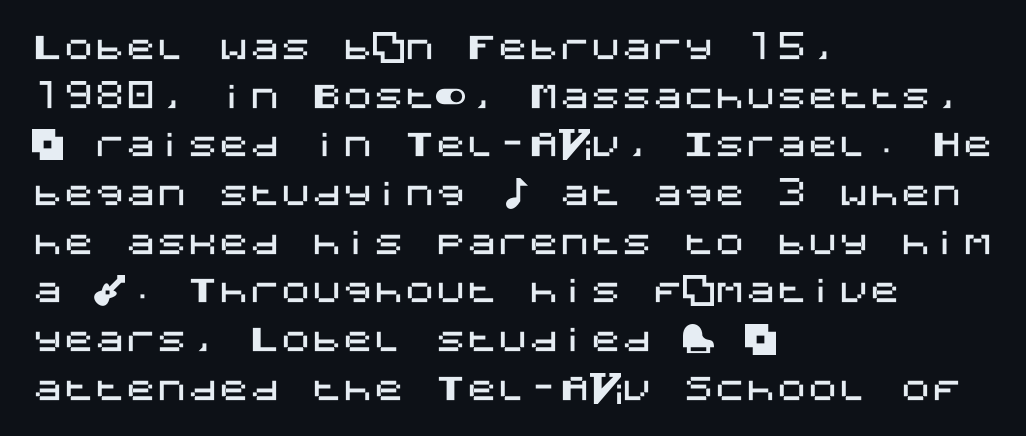
{"serif": "no", "italic": "no", "width": "normal", "stroke_contrast": "medium", "x_height": "large", "underline": "no", "align": "left", "line_spacing": "normal", "line_spacing_ratio": 1.57, "letter_spacing": "normal", "letter_spacing_em": 0.0, "glyph_px": 31}
